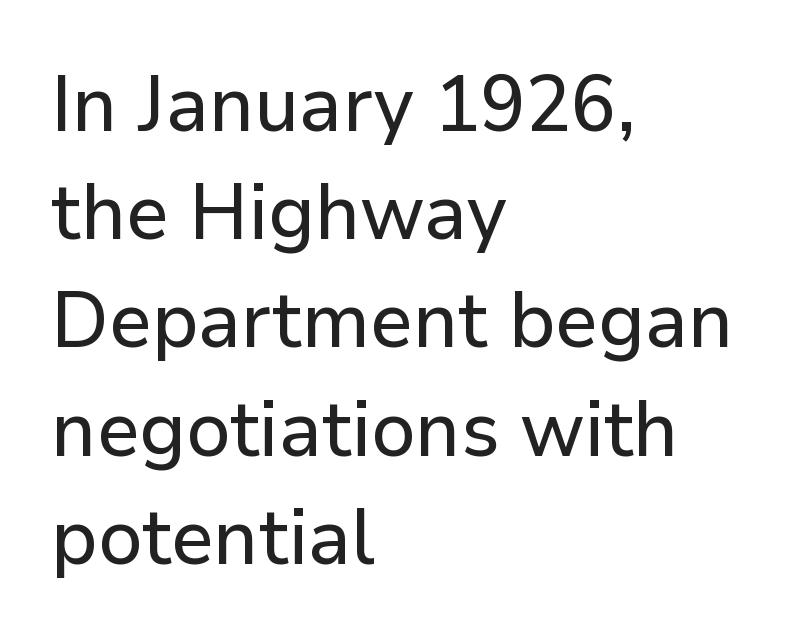
Q: Is the text italic (slanted)? A: No, it is upright.
Q: Is the typeface a serif or a sans-serif typeface? A: Sans-serif.
Q: Is the text underlined? A: No.
Q: How is the paragraph aligned? A: Left-aligned.
Q: Is the spacing between letters normal or unusually wide? A: Normal.
Q: Is the spacing between lines tight, normal or loose? A: Normal.
Q: Width (condensed, normal, or wide)? A: Normal.
Q: Stroke contrast? A: Low.
Q: x-height? A: Medium.
Q: Monospaced? A: No.
